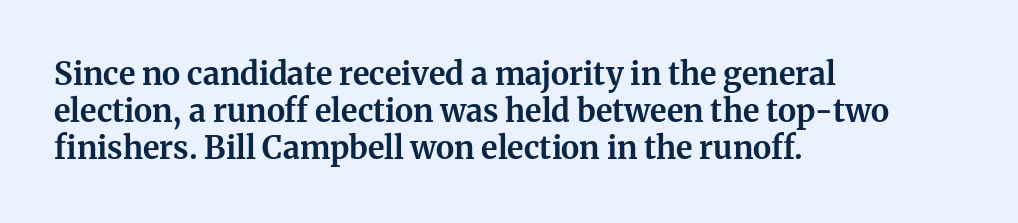
Q: Is the text bold? A: Yes.
Q: Is the text italic (slanted)? A: No, it is upright.
Q: Is the typeface a serif or a sans-serif typeface? A: Serif.
Q: Is the text underlined? A: No.
Q: How is the paragraph aligned? A: Left-aligned.
Q: Is the spacing between letters normal or unusually wide? A: Normal.
Q: Width (condensed, normal, or wide)? A: Normal.
Q: Stroke contrast? A: Medium.
Q: x-height? A: Medium.
Q: Monospaced? A: No.
